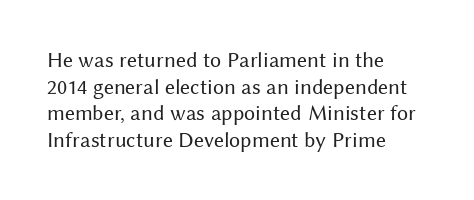
The face used here is rendered with its standard letterfit. The rag falls on the right side of this text block. The typeface has the unassuming heft of standard copy or less. Italic: no, the glyphs are upright roman.
